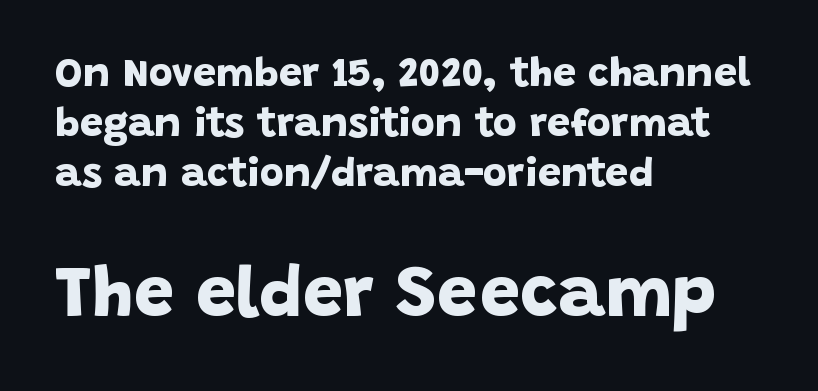
{"serif": "no", "bold": "yes", "weight": "bold", "width": "normal", "stroke_contrast": "low", "x_height": "large", "monospaced": "no", "underline": "no", "align": "left", "line_spacing_ratio": 1.22, "letter_spacing": "normal", "letter_spacing_em": 0.0, "larger_block": "second", "size_ratio": 1.76, "glyph_px": 72}
